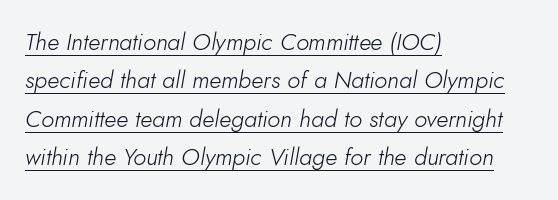
The image shows 24 px text type, italic (leaning right); set left-aligned, normal line spacing (1.6x), normal letter spacing, underlined.
